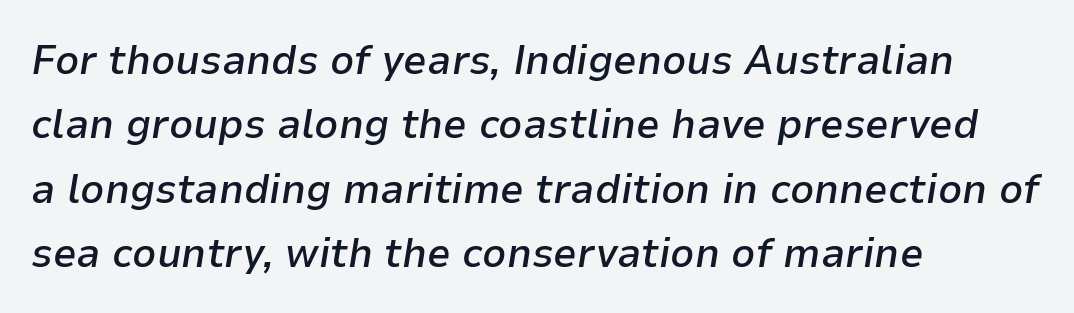
Q: Is the text bold? A: Semi-bold.
Q: Is the text italic (slanted)? A: Yes, it leans right by about 9 degrees.
Q: Is the text underlined? A: No.
Q: How is the paragraph aligned? A: Left-aligned.
Q: Is the spacing between letters normal or unusually wide? A: Normal.
Q: Is the spacing between lines tight, normal or loose? A: Normal.
Q: Width (condensed, normal, or wide)? A: Normal.
Q: Stroke contrast? A: Low.
Q: x-height? A: Medium.
Q: Monospaced? A: No.
